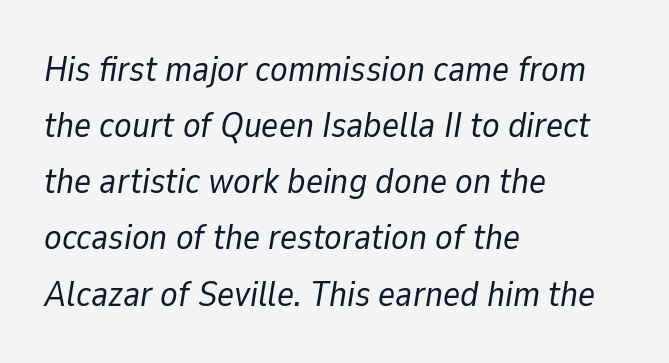
The leading is moderate, giving the passage an even texture. The gaps between neighbouring characters are ordinary and unremarkable. Any mark beneath the type? The region is blank. Each letter keeps its own natural width here, so spacing adapts to shape.
